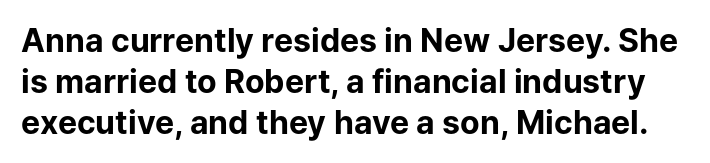
The image shows 32 px bold sans-serif type, upright; set normal line spacing (1.28x), normal letter spacing, not underlined; low stroke contrast and a medium x-height.
